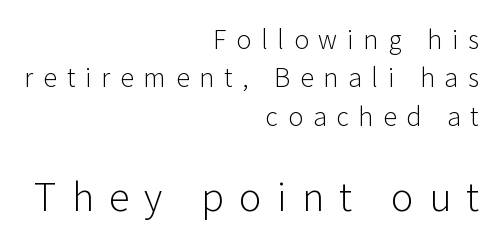
Q: Is the text bold? A: No.
Q: Is the text italic (slanted)? A: No, it is upright.
Q: Is the typeface a serif or a sans-serif typeface? A: Sans-serif.
Q: Is the text underlined? A: No.
Q: How is the paragraph aligned? A: Right-aligned.
Q: Is the spacing between letters normal or unusually wide? A: Unusually wide.
Q: Is the spacing between lines tight, normal or loose? A: Normal.
Q: Which block of text is set in a larger size, the first (top) or the second (bottom)? A: The second (bottom) one.
Q: Width (condensed, normal, or wide)? A: Normal.
Q: Stroke contrast? A: Low.
Q: x-height? A: Medium.
Q: Monospaced? A: No.
